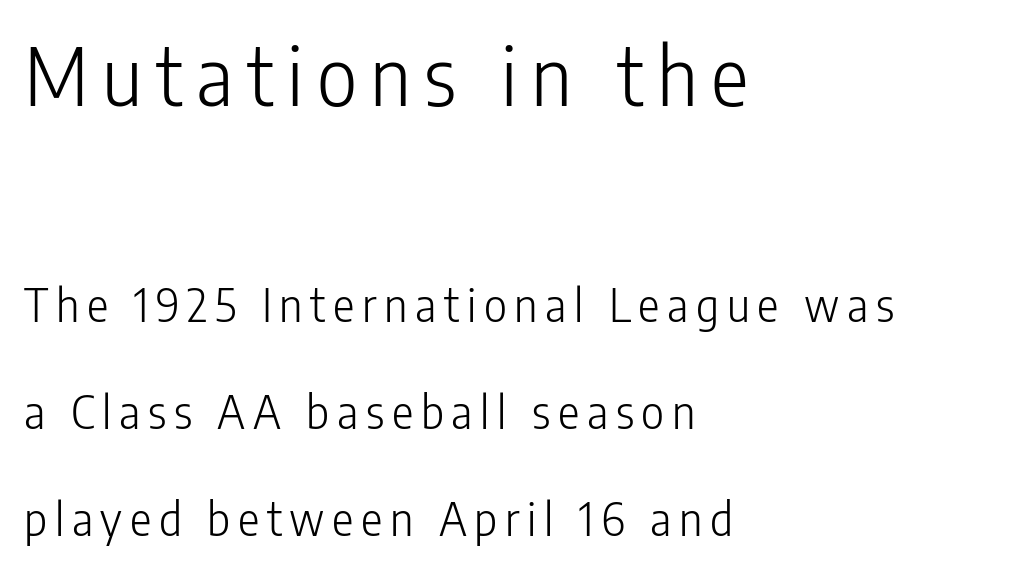
Type without underlining. Is this a heavy cut? Hardly; it is regular or lighter. A typesetter would call this leading open, well beyond the default. The lettering holds an erect, upright posture throughout. Nothing sits at the stroke ends, so this counts as sans-serif.
